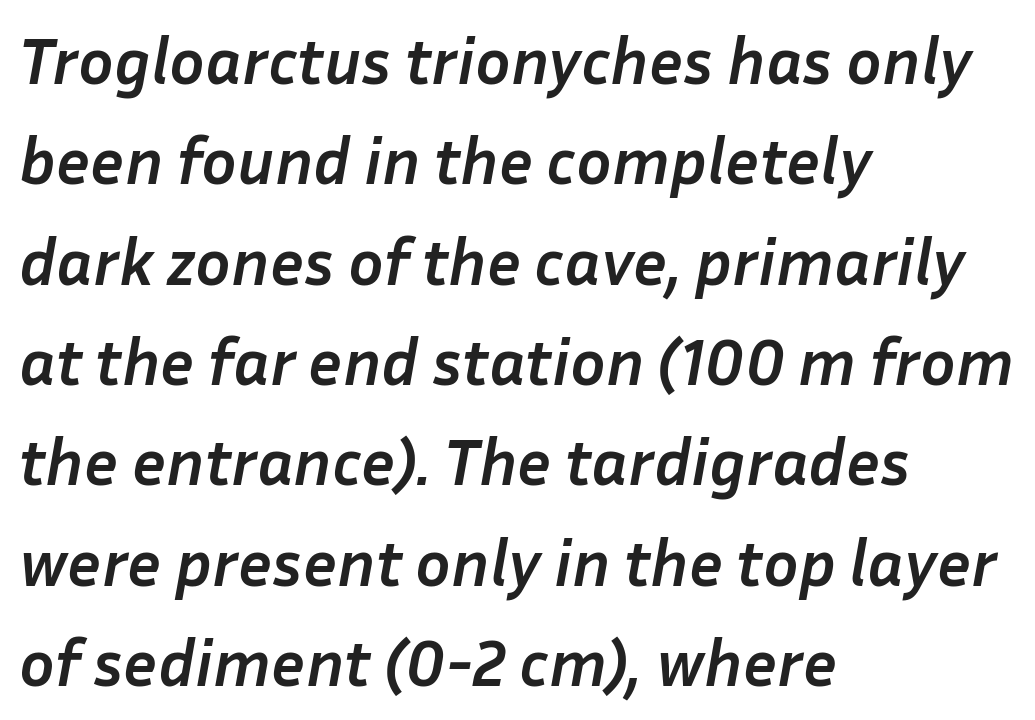
Q: Is the text bold? A: Yes.
Q: Is the text italic (slanted)? A: Yes, it leans right by about 10 degrees.
Q: Is the text underlined? A: No.
Q: How is the paragraph aligned? A: Left-aligned.
Q: Is the spacing between letters normal or unusually wide? A: Normal.
Q: Is the spacing between lines tight, normal or loose? A: Normal.
Q: Width (condensed, normal, or wide)? A: Normal.
Q: Stroke contrast? A: Low.
Q: x-height? A: Medium.
Q: Monospaced? A: No.
